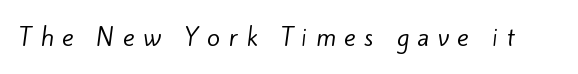
Q: Is the text bold? A: No.
Q: Is the text underlined? A: No.
Q: Is the spacing between letters normal or unusually wide? A: Unusually wide.
